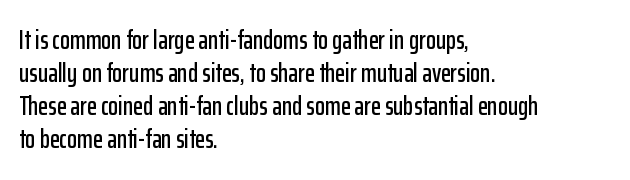
The foot of each line stays bare and open. Leading matches the norm, producing a regular column. The paragraph shown leans on its left margin. The gaps between neighbouring characters are ordinary and unremarkable. Italic? Not at all — the glyphs are vertical.
